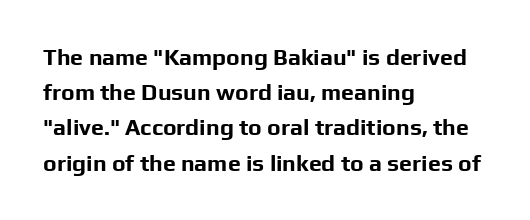
Each new line begins a customary step beneath the previous one. This rendering leaves character spacing at its baseline value. The lettering stays uniformly vertical, giving the passage a roman look. This rendering features lettering with no underline. A student would call this left alignment; a typographer would say flush left, rag right. Is the type bold? Yes — the strokes are clearly thick and heavy.
